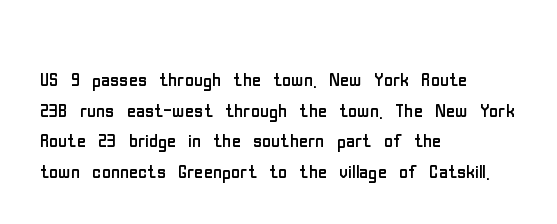
{"italic": "no", "bold": "no", "underline": "no", "align": "left", "line_spacing_ratio": 1.23, "letter_spacing": "normal", "letter_spacing_em": 0.0, "glyph_px": 25}
